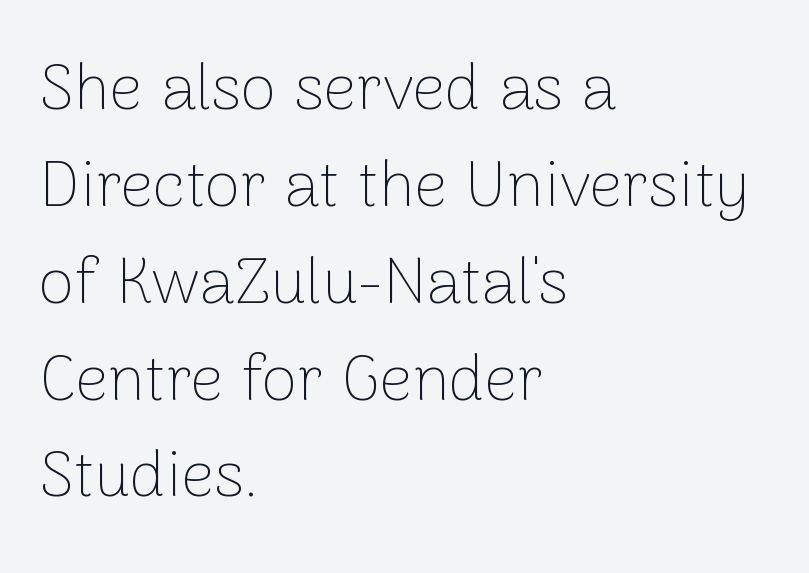
{"serif": "no", "italic": "no", "bold": "no", "weight": "thin", "width": "normal", "stroke_contrast": "low", "x_height": "medium", "monospaced": "no", "underline": "no", "align": "left", "line_spacing": "normal", "line_spacing_ratio": 1.49, "letter_spacing": "normal", "letter_spacing_em": 0.0, "glyph_px": 65}
